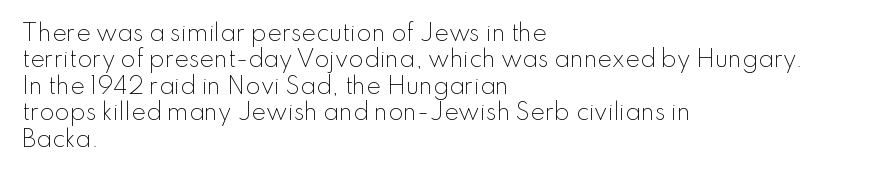
The image shows 22 px text type, upright; set left-aligned, line spacing 1.2x, normal letter spacing, not underlined.
